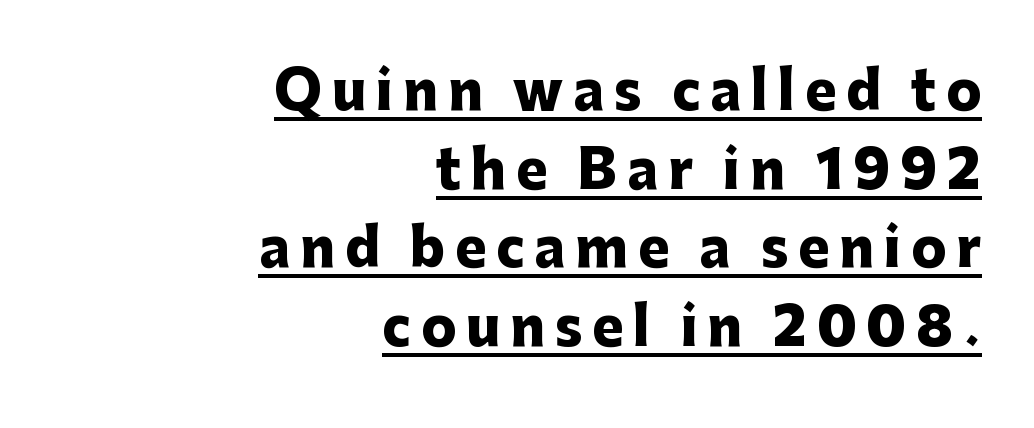
The image shows 52 px heavy sans-serif type, upright; set right-aligned, normal line spacing (1.51x), underlined; low stroke contrast and a medium x-height.
